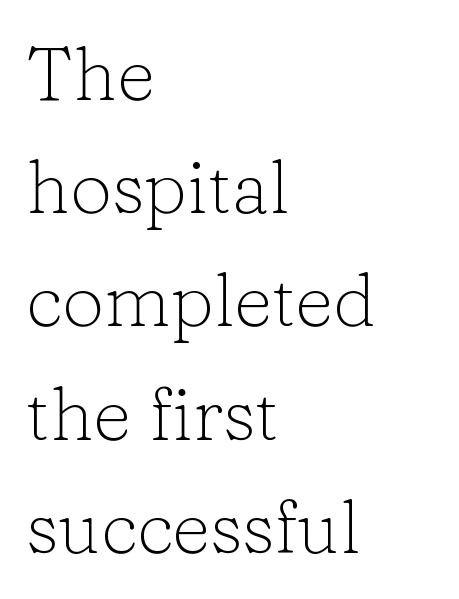
The rendering uses natural spacing where letterforms have individual widths. Stem width sits at or under what a default text font uses. The letters carry serifs — small finishing strokes at the ends of their stems. Evenly set lines give the paragraph a standard silhouette. The gaps between neighbouring characters are ordinary and unremarkable. Visually the block forms a straight wall on the left and a jagged coastline on the right.
